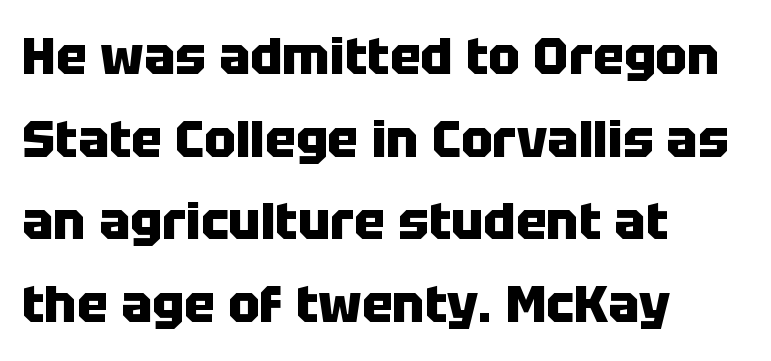
The image shows 52 px heavy sans-serif type, upright; set left-aligned, normal line spacing (1.59x), normal letter spacing, not underlined; low stroke contrast and a large x-height.
